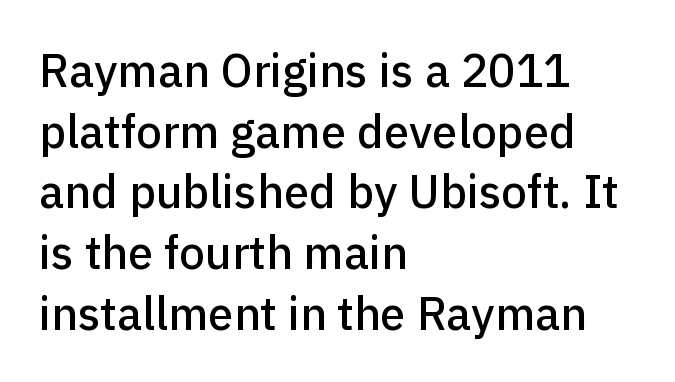
The image shows 46 px sans-serif type, upright; set left-aligned, normal line spacing (1.32x), normal letter spacing, not underlined; low stroke contrast and a medium x-height.
